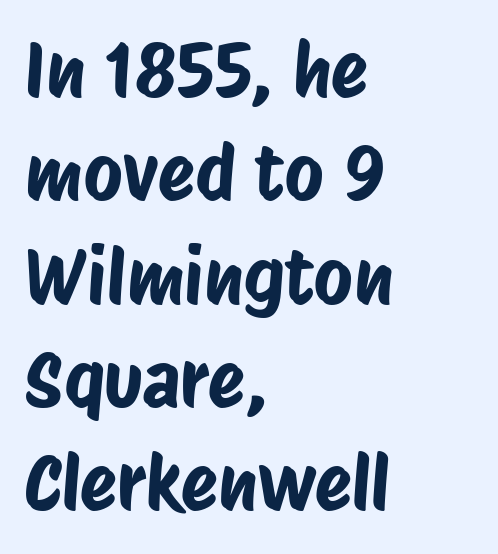
Q: Is the typeface a serif or a sans-serif typeface? A: Sans-serif.
Q: Is the text underlined? A: No.
Q: How is the paragraph aligned? A: Left-aligned.
Q: Is the spacing between letters normal or unusually wide? A: Normal.
Q: Is the spacing between lines tight, normal or loose? A: Normal.
Q: Width (condensed, normal, or wide)? A: Condensed.
Q: Stroke contrast? A: Low.
Q: x-height? A: Large.
Q: Monospaced? A: No.
